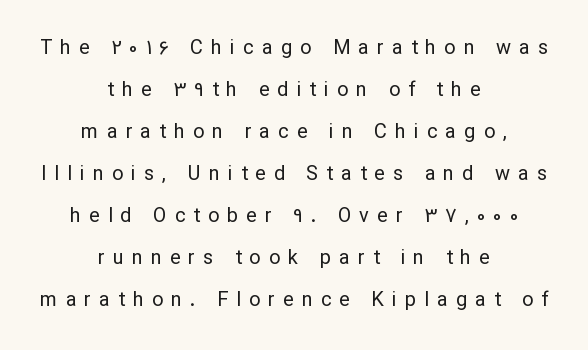
Display-style spreading of the glyphs; the letterfit is very open. Descenders hang freely into open space. A typesetter would call this leading open, well beyond the default. Unbolded letterforms with no extra heft. Designer's note — italics off, roman on. The compositor balanced each line on the midline.
